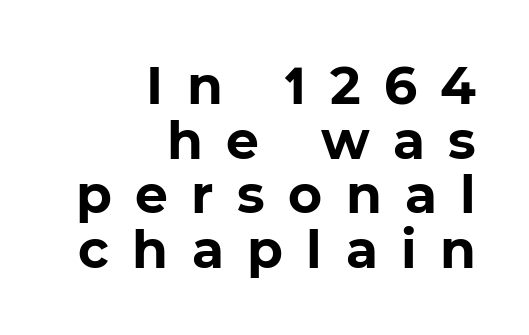
The image shows 52 px bold sans-serif type; set right-aligned, tight line spacing (1.05x), unusually wide letter spacing (+0.45 em), not underlined; low stroke contrast and a medium x-height.
